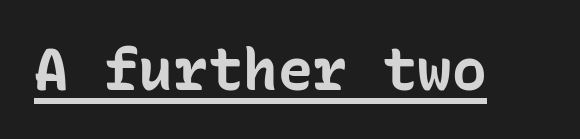
Beneath each row of characters lies a ruled line. Letterform terminals end flat and unadorned throughout the passage. This is the regular roman posture of the typeface. Standard letterfit; no display-style spreading of the glyphs. Do the characters align in a grid? Yes, the font is monospaced. Plenty of ink on the page — the face is bold.
